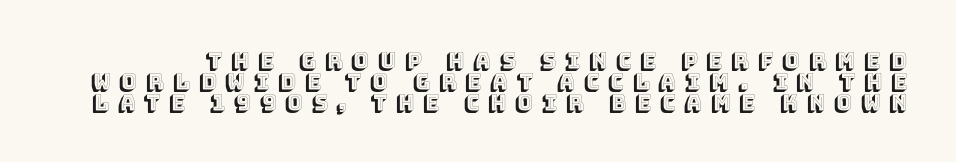
Q: Is the text italic (slanted)? A: No, it is upright.
Q: Is the text underlined? A: No.
Q: Is the spacing between letters normal or unusually wide? A: Unusually wide.
Q: Is the spacing between lines tight, normal or loose? A: Tight.
